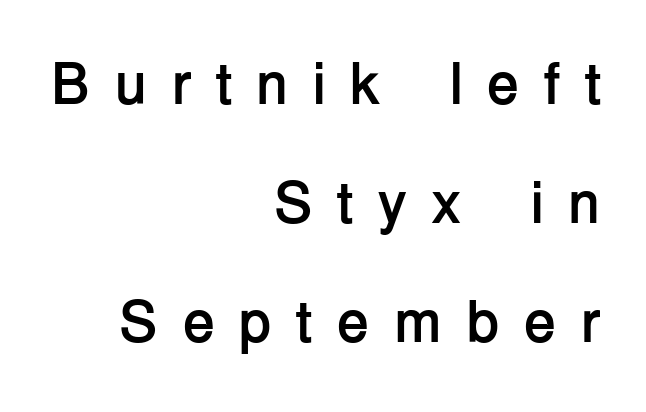
Q: Is the text bold? A: Yes.
Q: Is the text italic (slanted)? A: No, it is upright.
Q: Is the typeface a serif or a sans-serif typeface? A: Sans-serif.
Q: Is the text underlined? A: No.
Q: How is the paragraph aligned? A: Right-aligned.
Q: Is the spacing between letters normal or unusually wide? A: Unusually wide.
Q: Is the spacing between lines tight, normal or loose? A: Loose.
Q: Width (condensed, normal, or wide)? A: Normal.
Q: Stroke contrast? A: Low.
Q: x-height? A: Medium.
Q: Monospaced? A: No.
